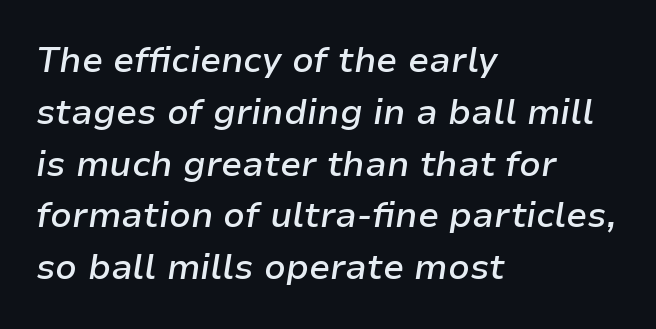
Q: Is the text bold? A: Semi-bold.
Q: Is the text italic (slanted)? A: Yes, it leans right by about 9 degrees.
Q: Is the text underlined? A: No.
Q: How is the paragraph aligned? A: Left-aligned.
Q: Is the spacing between letters normal or unusually wide? A: Normal.
Q: Is the spacing between lines tight, normal or loose? A: Normal.
Q: Width (condensed, normal, or wide)? A: Normal.
Q: Stroke contrast? A: Low.
Q: x-height? A: Medium.
Q: Monospaced? A: No.
